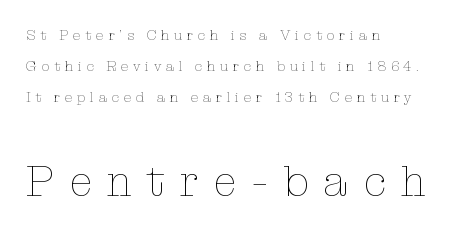
The image shows 43 px thin type, upright; set left-aligned, loose line spacing (2.2x), unusually wide letter spacing (+0.34 em), not underlined; the second (bottom) block is 3.07x larger; low stroke contrast and a medium x-height.
